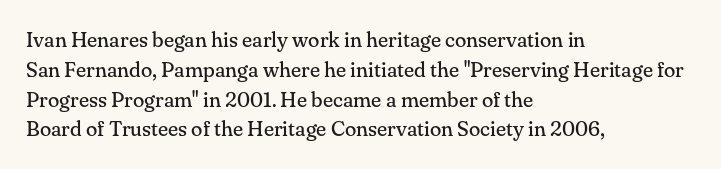
The image shows 21 px text type, upright; set left-aligned, normal line spacing (1.42x), normal letter spacing, not underlined.
